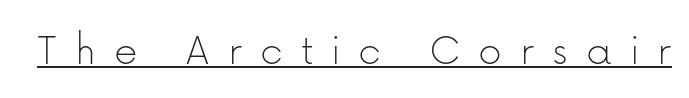
Q: Is the text bold? A: No.
Q: Is the text italic (slanted)? A: No, it is upright.
Q: Is the typeface a serif or a sans-serif typeface? A: Sans-serif.
Q: Is the text underlined? A: Yes.
Q: Is the spacing between letters normal or unusually wide? A: Unusually wide.
Q: Width (condensed, normal, or wide)? A: Normal.
Q: Stroke contrast? A: Low.
Q: x-height? A: Medium.
Q: Monospaced? A: No.
